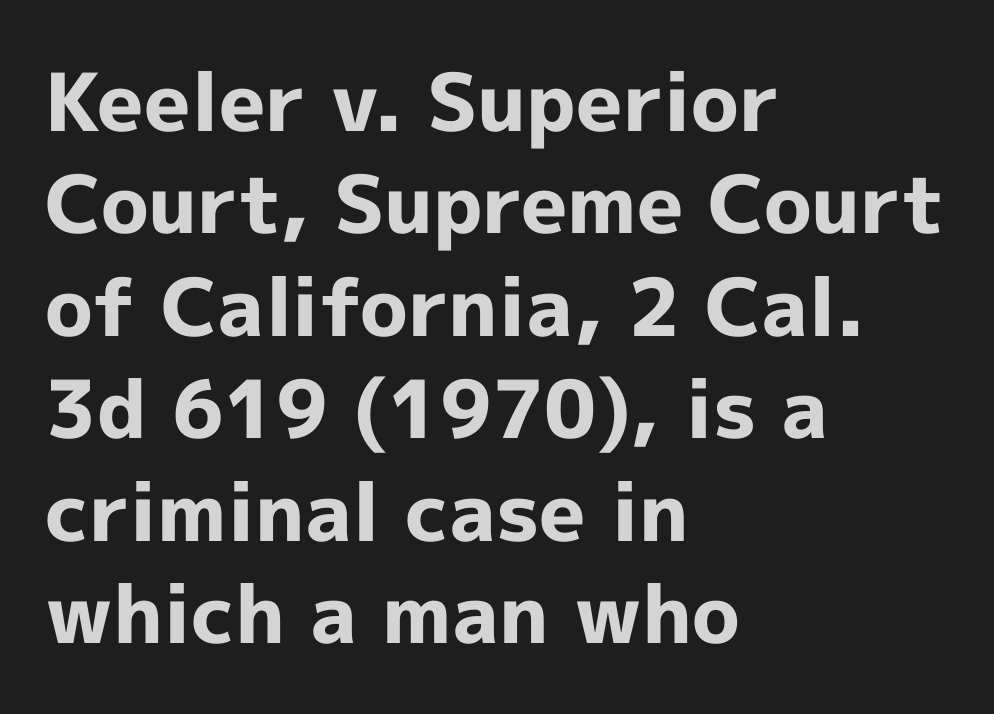
{"serif": "no", "italic": "no", "bold": "yes", "weight": "bold", "width": "normal", "x_height": "medium", "monospaced": "no", "underline": "no", "align": "left", "line_spacing": "normal", "line_spacing_ratio": 1.28, "letter_spacing": "normal", "letter_spacing_em": 0.0, "glyph_px": 80}
